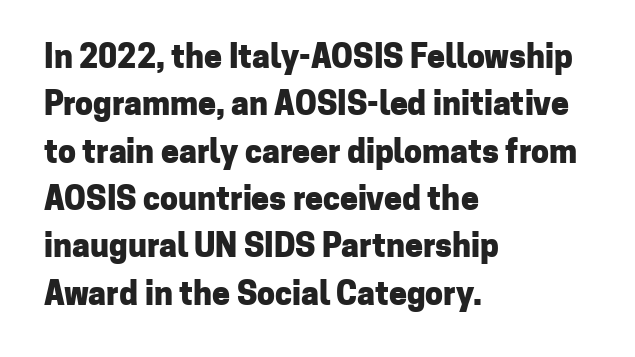
The image shows 32 px heavy sans-serif type, upright; set left-aligned, normal line spacing (1.48x), normal letter spacing, not underlined; low stroke contrast and a medium x-height.
